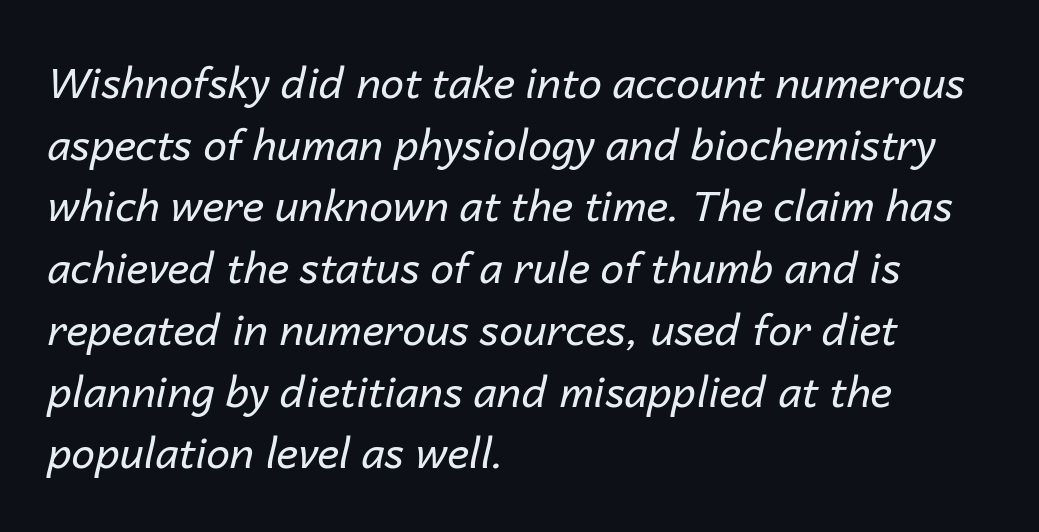
Check under the words: just untouched page. The font sits on the lighter half of the weight spectrum, regular included. Varying glyph widths throughout — classic text-font behaviour. The setting favours the left margin, as ordinary paragraphs usually do.
